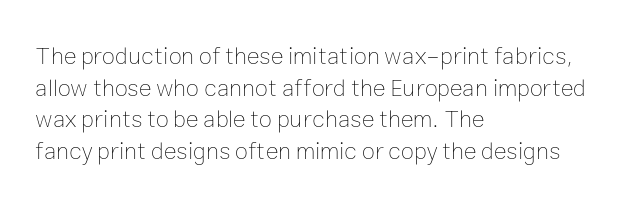
Leftover space on each line is placed entirely after the last word. The typesetting does not lean heavy: it is not bold. Honestly, the letter spacing is just normal — you wouldn't notice it. Underline: absent. If you drew a line through each stem, it would be perfectly vertical.
